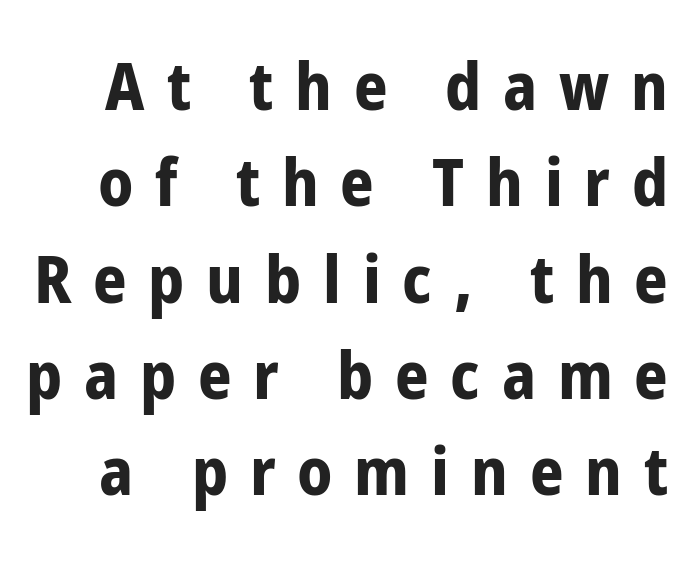
{"serif": "no", "italic": "no", "bold": "yes", "weight": "bold", "width": "condensed", "stroke_contrast": "low", "x_height": "medium", "monospaced": "no", "underline": "no", "line_spacing": "normal", "line_spacing_ratio": 1.46, "letter_spacing": "wide", "letter_spacing_em": 0.33, "glyph_px": 66}
